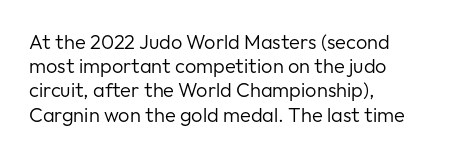
The image shows 20 px text type, upright; set left-aligned, line spacing 1.21x, normal letter spacing, not underlined.
